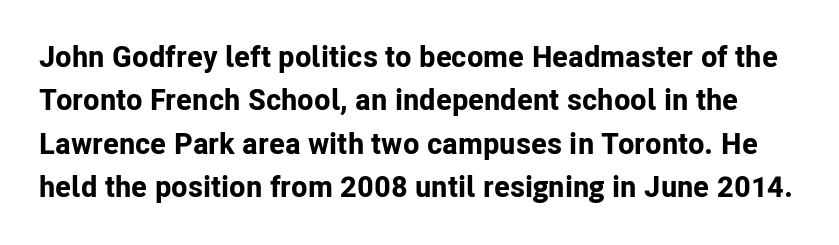
{"serif": "no", "italic": "no", "bold": "yes", "weight": "bold", "width": "normal", "stroke_contrast": "low", "x_height": "medium", "monospaced": "no", "underline": "no", "line_spacing": "normal", "line_spacing_ratio": 1.45, "letter_spacing": "normal", "letter_spacing_em": 0.0, "glyph_px": 30}
